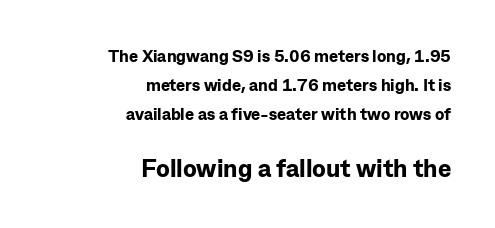
{"italic": "no", "bold": "yes", "underline": "no", "align": "right", "line_spacing_ratio": 1.71, "letter_spacing": "normal", "letter_spacing_em": 0.0, "larger_block": "second", "size_ratio": 1.47, "glyph_px": 25}
